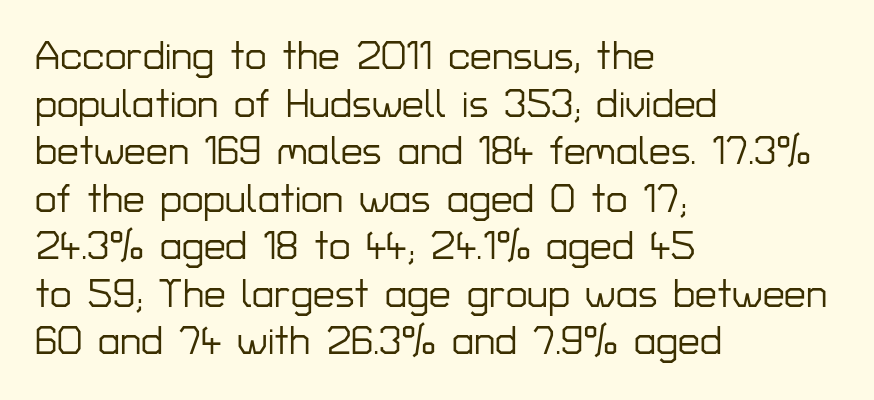
{"serif": "no", "italic": "no", "width": "normal", "stroke_contrast": "low", "x_height": "medium", "monospaced": "no", "underline": "no", "align": "left", "line_spacing_ratio": 1.22, "letter_spacing": "normal", "letter_spacing_em": 0.0, "glyph_px": 39}
